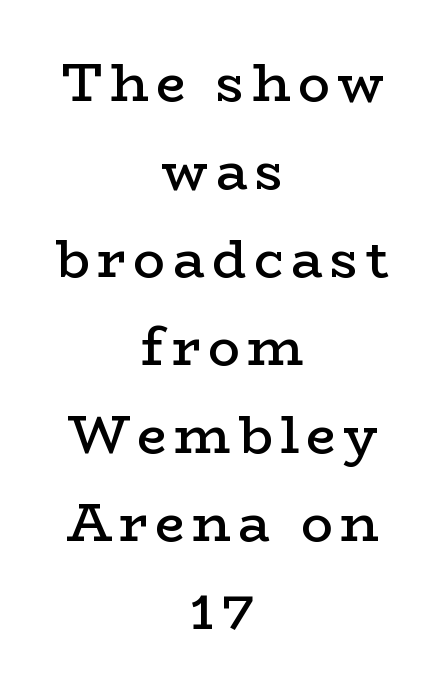
{"serif": "yes", "italic": "no", "bold": "semi", "weight": "semibold", "width": "wide", "stroke_contrast": "low", "x_height": "medium", "monospaced": "no", "underline": "no", "align": "center", "line_spacing": "normal", "line_spacing_ratio": 1.66, "glyph_px": 53}
